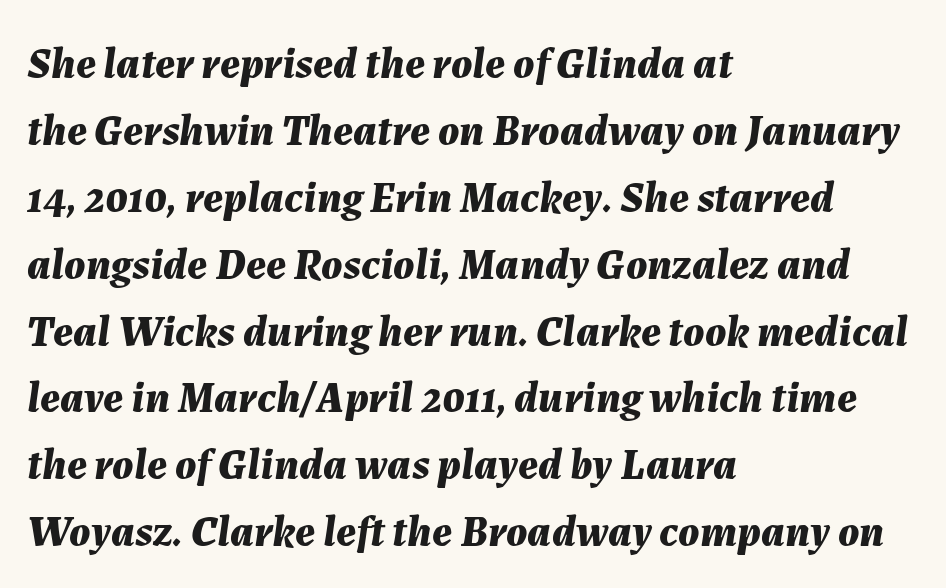
The strip under each line holds only bare page. Is the type bold? Yes — the strokes are clearly thick and heavy. The lines are quadded left. Here the designer chose a conventional face with non-uniform glyph widths. The lettering tilts uniformly, giving the passage an italic look. This sample keeps an unexceptional amount of space between lines.
